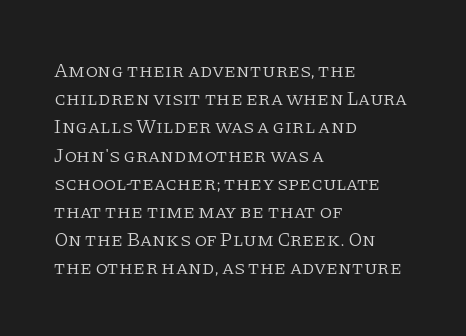
The image shows 20 px text type, upright; set left-aligned, normal line spacing (1.41x), normal letter spacing, not underlined.
